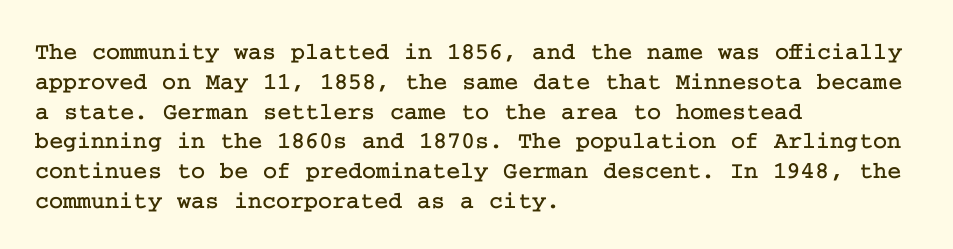
Q: Is the text italic (slanted)? A: No, it is upright.
Q: Is the text underlined? A: No.
Q: How is the paragraph aligned? A: Left-aligned.
Q: Is the spacing between letters normal or unusually wide? A: Normal.
